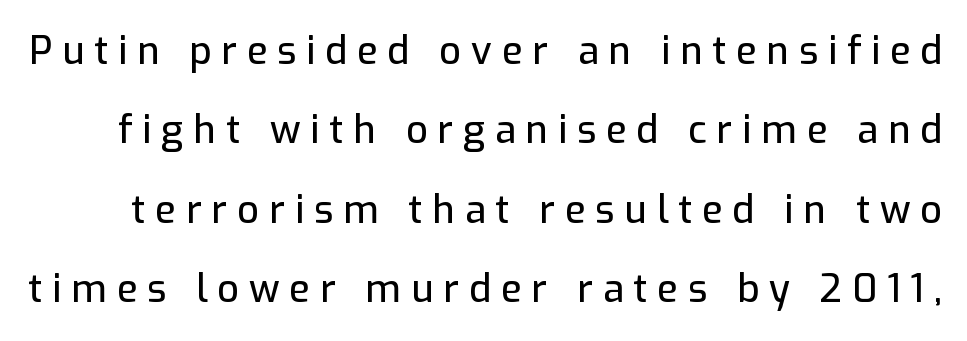
{"serif": "no", "italic": "no", "width": "normal", "stroke_contrast": "low", "x_height": "medium", "monospaced": "no", "underline": "no", "line_spacing": "loose", "line_spacing_ratio": 2.09, "letter_spacing": "wide", "letter_spacing_em": 0.26, "glyph_px": 38}
